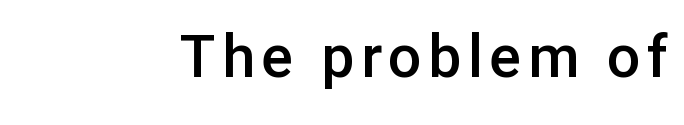
The image shows 59 px semibold sans-serif type, upright; set right-aligned, not underlined; low stroke contrast and a medium x-height.
